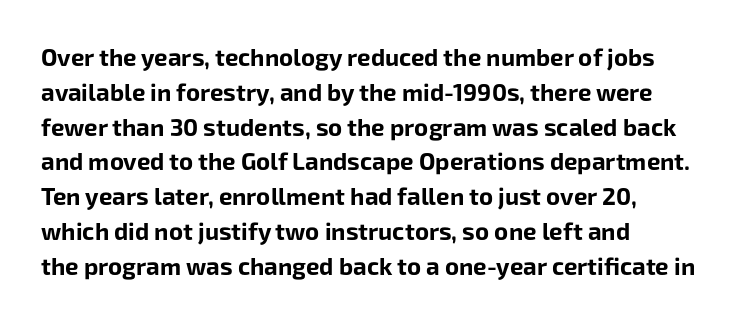
{"italic": "no", "bold": "yes", "underline": "no", "align": "left", "line_spacing": "normal", "line_spacing_ratio": 1.45, "letter_spacing": "normal", "letter_spacing_em": 0.0, "glyph_px": 24}
